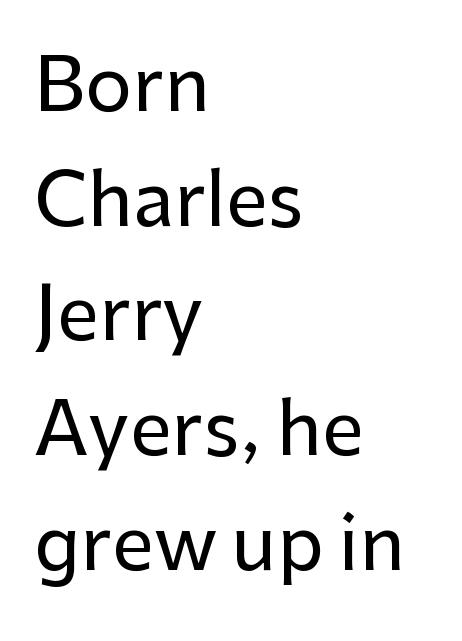
The image shows 74 px sans-serif type, upright; set left-aligned, normal line spacing (1.55x), normal letter spacing, not underlined; low stroke contrast and a medium x-height.
